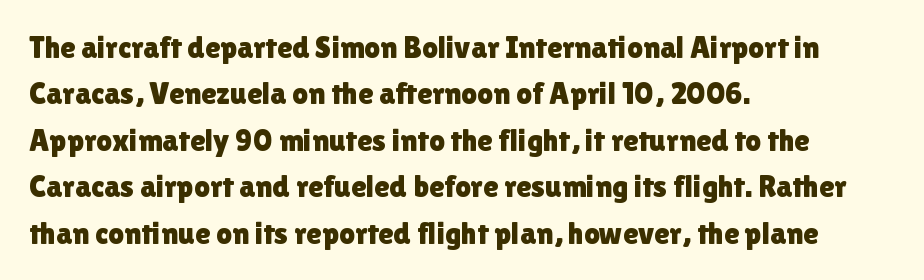
{"serif": "no", "italic": "no", "width": "normal", "stroke_contrast": "low", "x_height": "medium", "monospaced": "no", "underline": "no", "align": "left", "line_spacing": "normal", "line_spacing_ratio": 1.5, "letter_spacing": "normal", "letter_spacing_em": 0.0, "glyph_px": 31}
